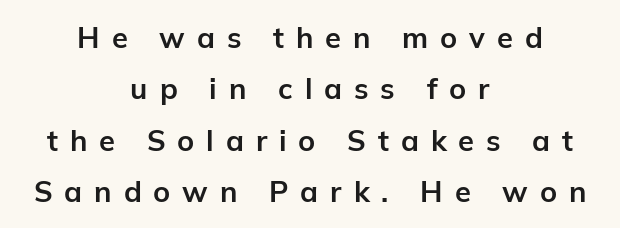
Decoration check: the copy has no underline. The letters are bold, with thick, heavy strokes. Serifs: no, the terminals of the letterforms are clean. Think of a printed novel: that variable character pitch is what you see here. The face used here is rendered with a markedly widened letterfit. Alignment: centered.
